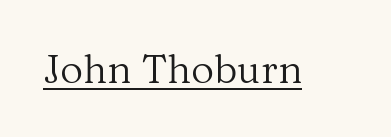
Q: Is the text bold? A: No.
Q: Is the text italic (slanted)? A: No, it is upright.
Q: Is the typeface a serif or a sans-serif typeface? A: Serif.
Q: Is the text underlined? A: Yes.
Q: Is the spacing between letters normal or unusually wide? A: Normal.
Q: Width (condensed, normal, or wide)? A: Normal.
Q: Stroke contrast? A: Medium.
Q: x-height? A: Medium.
Q: Monospaced? A: No.
